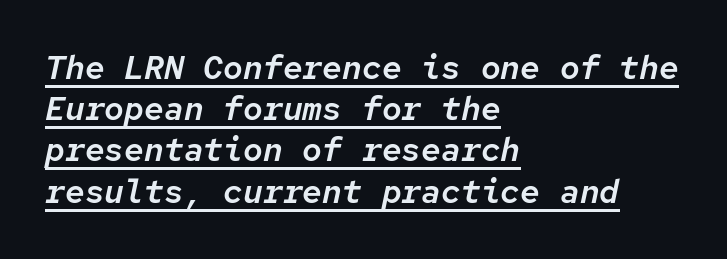
{"italic": "yes", "lean": "right", "slant_degrees": 12, "width": "normal", "stroke_contrast": "low", "x_height": "medium", "monospaced": "yes", "underline": "yes", "align": "left", "line_spacing": "normal", "line_spacing_ratio": 1.25, "letter_spacing": "normal", "letter_spacing_em": 0.0, "glyph_px": 33}
